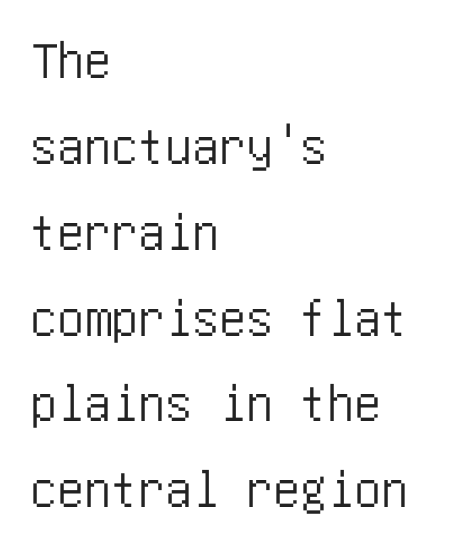
Q: Is the text italic (slanted)? A: No, it is upright.
Q: Is the typeface a serif or a sans-serif typeface? A: Sans-serif.
Q: Is the text underlined? A: No.
Q: How is the paragraph aligned? A: Left-aligned.
Q: Is the spacing between letters normal or unusually wide? A: Normal.
Q: Is the spacing between lines tight, normal or loose? A: Normal.
Q: Width (condensed, normal, or wide)? A: Condensed.
Q: Stroke contrast? A: Low.
Q: x-height? A: Large.
